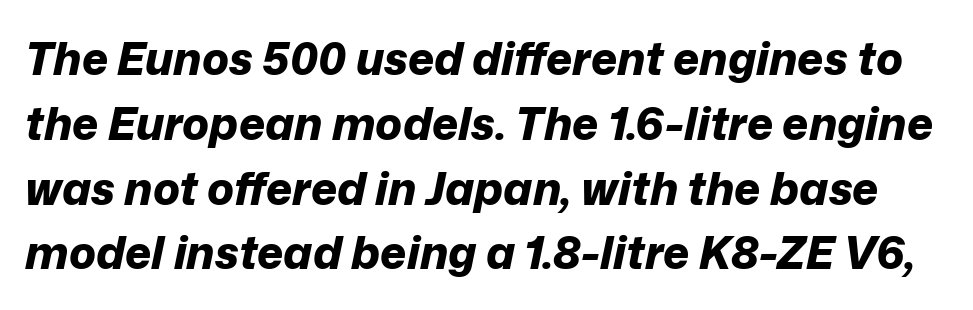
The image shows 45 px bold type, italic (leaning right); set normal line spacing (1.44x), normal letter spacing, not underlined; low stroke contrast and a medium x-height.
